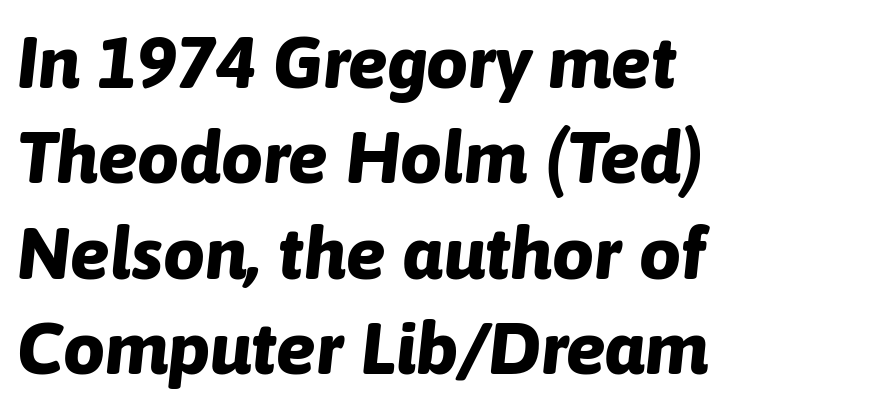
Q: Is the text bold? A: Yes.
Q: Is the text italic (slanted)? A: Yes, it leans right by about 6 degrees.
Q: Is the text underlined? A: No.
Q: How is the paragraph aligned? A: Left-aligned.
Q: Is the spacing between letters normal or unusually wide? A: Normal.
Q: Is the spacing between lines tight, normal or loose? A: Normal.
Q: Width (condensed, normal, or wide)? A: Normal.
Q: Stroke contrast? A: Low.
Q: x-height? A: Medium.
Q: Monospaced? A: No.
